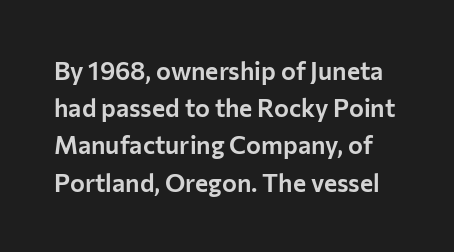
Q: Is the text italic (slanted)? A: No, it is upright.
Q: Is the text underlined? A: No.
Q: Is the spacing between letters normal or unusually wide? A: Normal.
Q: Is the spacing between lines tight, normal or loose? A: Normal.
